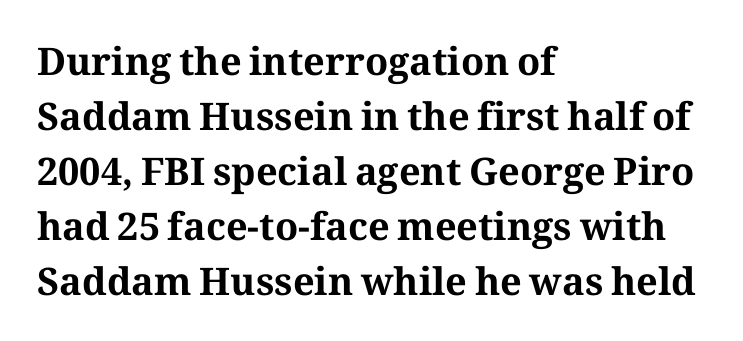
{"serif": "yes", "italic": "no", "bold": "yes", "weight": "bold", "width": "normal", "stroke_contrast": "medium", "x_height": "medium", "monospaced": "no", "underline": "no", "align": "left", "line_spacing": "normal", "line_spacing_ratio": 1.45, "letter_spacing": "normal", "letter_spacing_em": 0.0, "glyph_px": 38}
